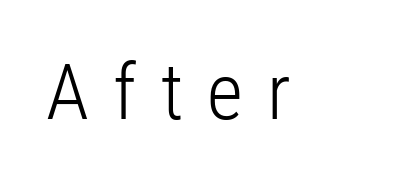
{"serif": "no", "italic": "no", "bold": "no", "weight": "light", "width": "condensed", "stroke_contrast": "low", "x_height": "medium", "monospaced": "no", "underline": "no", "letter_spacing": "wide", "letter_spacing_em": 0.31, "glyph_px": 78}
